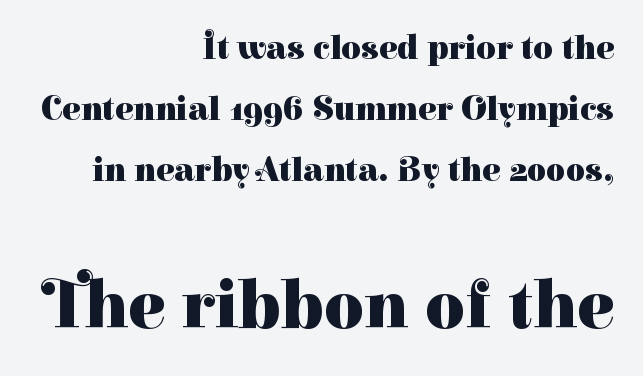
This sample uses a serif face. Is the letter spacing exaggerated? No — it looks like the ordinary default. Every row of glyphs terminates at an identical x-position on the right. Typesetter's note — lower block bumped up in size, upper block left smaller. Characters remain perfectly vertical along every line. Type without underlining.
